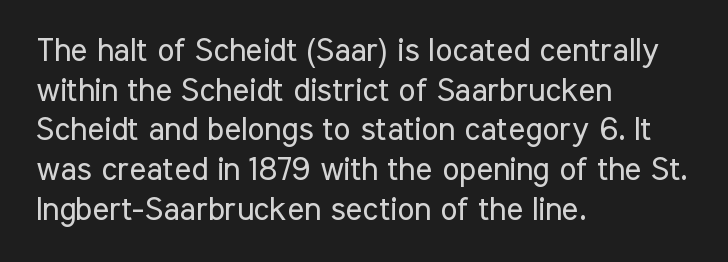
{"serif": "no", "italic": "no", "bold": "no", "weight": "regular", "width": "condensed", "stroke_contrast": "low", "x_height": "medium", "monospaced": "no", "underline": "no", "align": "left", "line_spacing_ratio": 1.24, "letter_spacing": "normal", "letter_spacing_em": 0.0, "glyph_px": 32}
